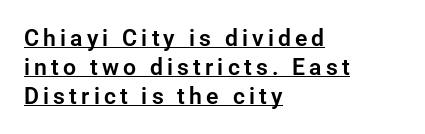
The image shows 23 px text type, upright; set left-aligned, normal line spacing (1.26x), underlined.
